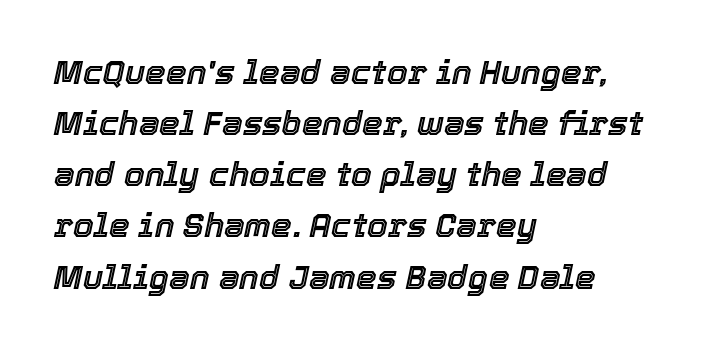
Looks like regular typesetting: each glyph gets only the width it needs. One glance says typical: line gaps are just what's usual. The rendering keeps characters at their native spacing. The rendering anchors every line to the left-hand side. In terms of posture, this sample is oblique.
